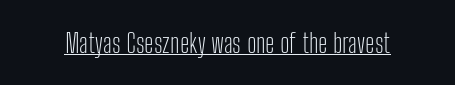
Q: Is the text bold? A: No.
Q: Is the text italic (slanted)? A: No, it is upright.
Q: Is the text underlined? A: Yes.
Q: Is the spacing between letters normal or unusually wide? A: Normal.
